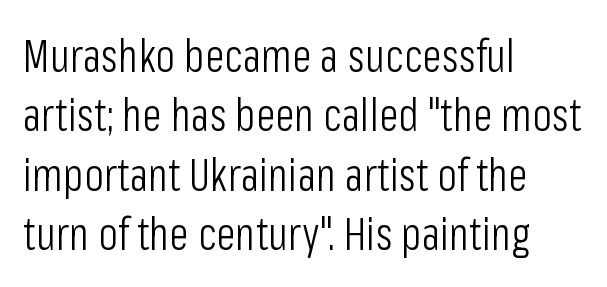
The image shows 45 px light, condensed sans-serif type, upright; set left-aligned, normal line spacing (1.32x), normal letter spacing, not underlined; low stroke contrast and a medium x-height.
